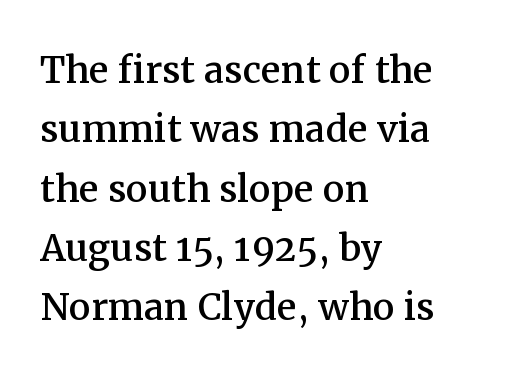
Q: Is the text italic (slanted)? A: No, it is upright.
Q: Is the typeface a serif or a sans-serif typeface? A: Serif.
Q: Is the text underlined? A: No.
Q: How is the paragraph aligned? A: Left-aligned.
Q: Is the spacing between letters normal or unusually wide? A: Normal.
Q: Width (condensed, normal, or wide)? A: Normal.
Q: Stroke contrast? A: Medium.
Q: x-height? A: Medium.
Q: Monospaced? A: No.
